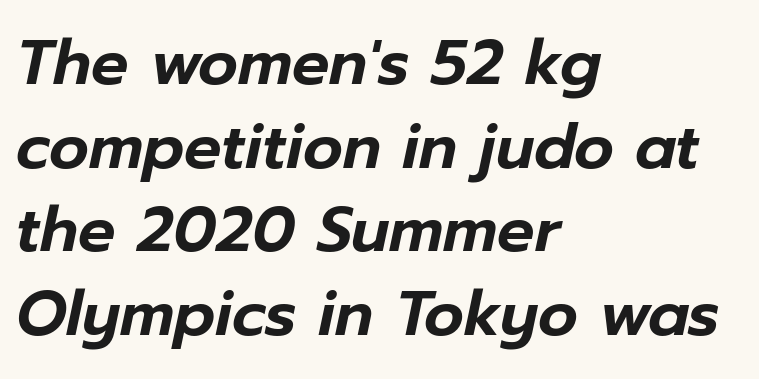
Q: Is the text italic (slanted)? A: Yes, it leans right by about 12 degrees.
Q: Is the text underlined? A: No.
Q: How is the paragraph aligned? A: Left-aligned.
Q: Is the spacing between letters normal or unusually wide? A: Normal.
Q: Is the spacing between lines tight, normal or loose? A: Normal.
Q: Width (condensed, normal, or wide)? A: Normal.
Q: Stroke contrast? A: Low.
Q: x-height? A: Medium.
Q: Monospaced? A: No.
